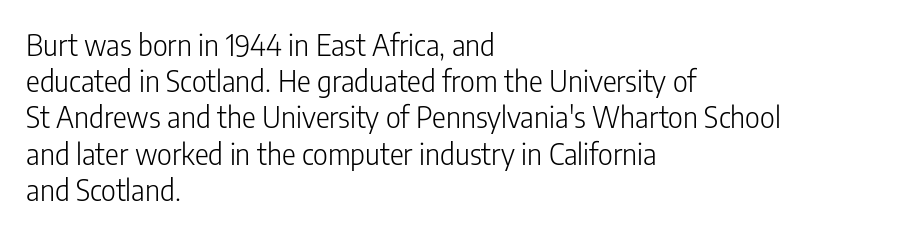
Q: Is the text bold? A: No.
Q: Is the text italic (slanted)? A: No, it is upright.
Q: Is the typeface a serif or a sans-serif typeface? A: Sans-serif.
Q: Is the text underlined? A: No.
Q: How is the paragraph aligned? A: Left-aligned.
Q: Is the spacing between letters normal or unusually wide? A: Normal.
Q: Is the spacing between lines tight, normal or loose? A: Normal.
Q: Width (condensed, normal, or wide)? A: Condensed.
Q: Stroke contrast? A: Low.
Q: x-height? A: Medium.
Q: Monospaced? A: No.
